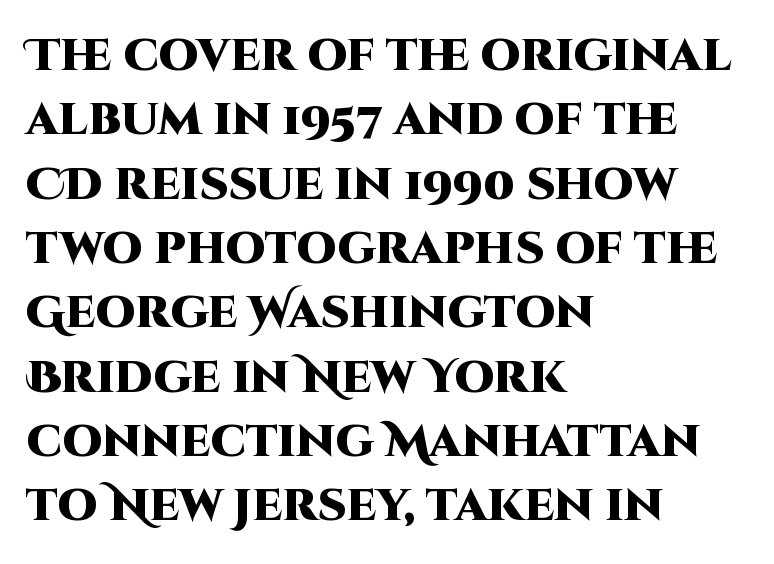
Q: Is the text bold? A: Yes.
Q: Is the text italic (slanted)? A: No, it is upright.
Q: Is the typeface a serif or a sans-serif typeface? A: Sans-serif.
Q: Is the text underlined? A: No.
Q: How is the paragraph aligned? A: Left-aligned.
Q: Is the spacing between letters normal or unusually wide? A: Normal.
Q: Is the spacing between lines tight, normal or loose? A: Normal.
Q: Width (condensed, normal, or wide)? A: Normal.
Q: Stroke contrast? A: High.
Q: x-height? A: Large.
Q: Monospaced? A: No.
